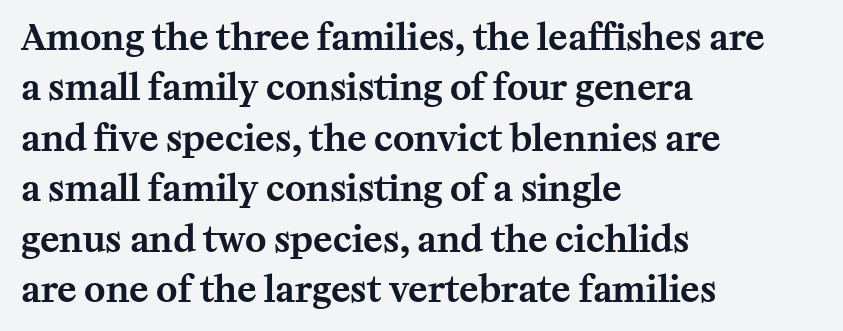
{"serif": "yes", "italic": "no", "width": "normal", "stroke_contrast": "medium", "x_height": "medium", "monospaced": "no", "underline": "no", "align": "left", "line_spacing": "normal", "line_spacing_ratio": 1.4, "letter_spacing": "normal", "letter_spacing_em": 0.0, "glyph_px": 36}
